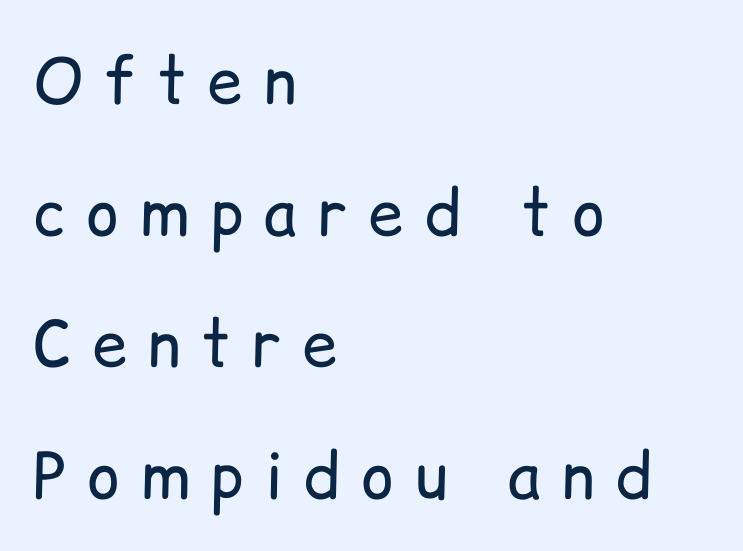
Q: Is the text bold? A: No.
Q: Is the text italic (slanted)? A: No, it is upright.
Q: Is the typeface a serif or a sans-serif typeface? A: Sans-serif.
Q: Is the text underlined? A: No.
Q: How is the paragraph aligned? A: Left-aligned.
Q: Is the spacing between letters normal or unusually wide? A: Unusually wide.
Q: Is the spacing between lines tight, normal or loose? A: Loose.
Q: Width (condensed, normal, or wide)? A: Normal.
Q: Stroke contrast? A: Low.
Q: x-height? A: Medium.
Q: Monospaced? A: No.
